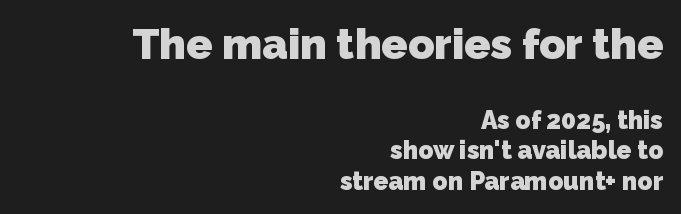
{"serif": "no", "bold": "yes", "weight": "heavy", "width": "normal", "stroke_contrast": "low", "x_height": "medium", "monospaced": "no", "underline": "no", "align": "right", "line_spacing_ratio": 1.22, "letter_spacing": "normal", "letter_spacing_em": 0.0, "larger_block": "first", "size_ratio": 1.72, "glyph_px": 43}
